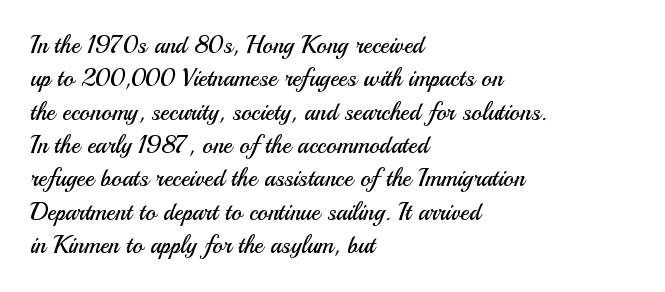
The image shows 24 px text type; set left-aligned, normal line spacing (1.39x), normal letter spacing, not underlined.
